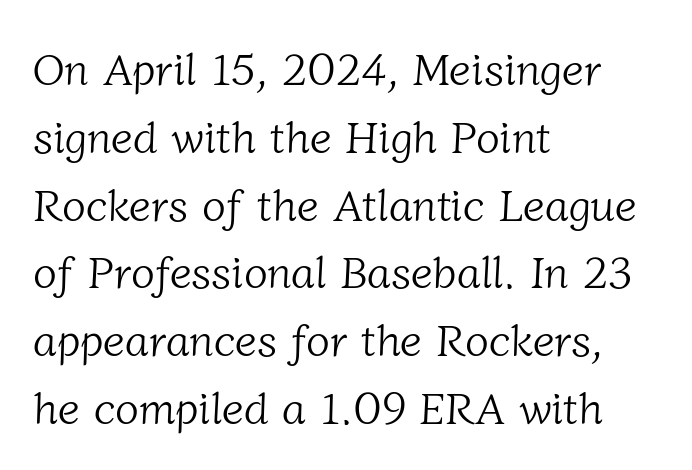
The image shows 44 px light serif type; set left-aligned, normal line spacing (1.54x), normal letter spacing, not underlined; low stroke contrast and a medium x-height.
